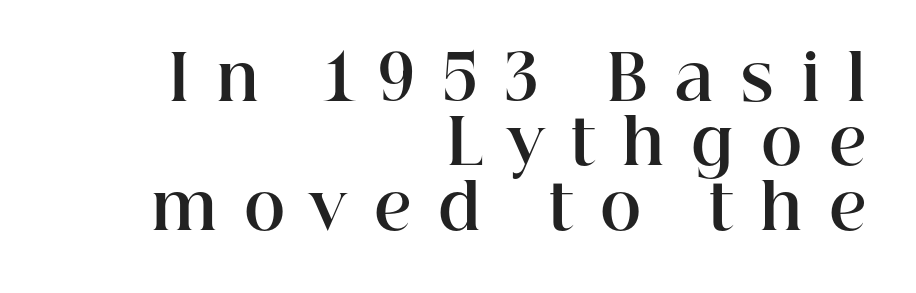
Q: Is the text bold? A: Yes.
Q: Is the text italic (slanted)? A: No, it is upright.
Q: Is the typeface a serif or a sans-serif typeface? A: Serif.
Q: Is the text underlined? A: No.
Q: How is the paragraph aligned? A: Right-aligned.
Q: Is the spacing between letters normal or unusually wide? A: Unusually wide.
Q: Is the spacing between lines tight, normal or loose? A: Tight.
Q: Width (condensed, normal, or wide)? A: Normal.
Q: Stroke contrast? A: High.
Q: x-height? A: Medium.
Q: Monospaced? A: No.
